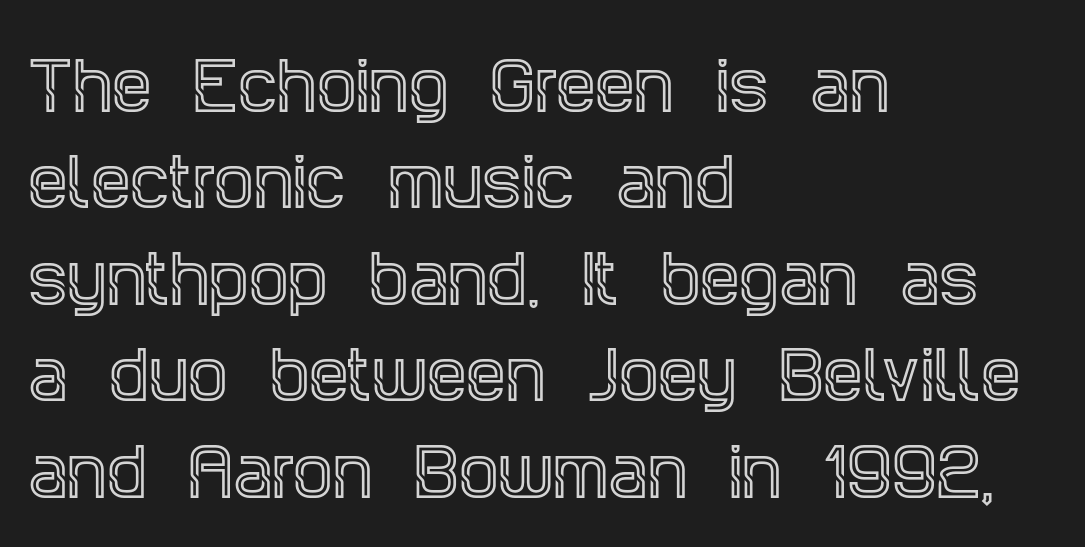
Q: Is the text italic (slanted)? A: No, it is upright.
Q: Is the typeface a serif or a sans-serif typeface? A: Serif.
Q: Is the text underlined? A: No.
Q: How is the paragraph aligned? A: Left-aligned.
Q: Is the spacing between letters normal or unusually wide? A: Normal.
Q: Is the spacing between lines tight, normal or loose? A: Normal.
Q: Width (condensed, normal, or wide)? A: Condensed.
Q: x-height? A: Large.
Q: Monospaced? A: No.
